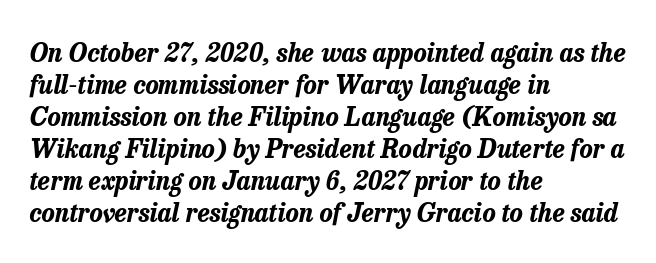
The foot of each line stays bare and open. A typesetter would call this zero additional tracking. The space between consecutive lines is moderate. Posture: slanted. The paragraph shown leans on its left margin. The face used here has the dense, thick strokes of a bold.
